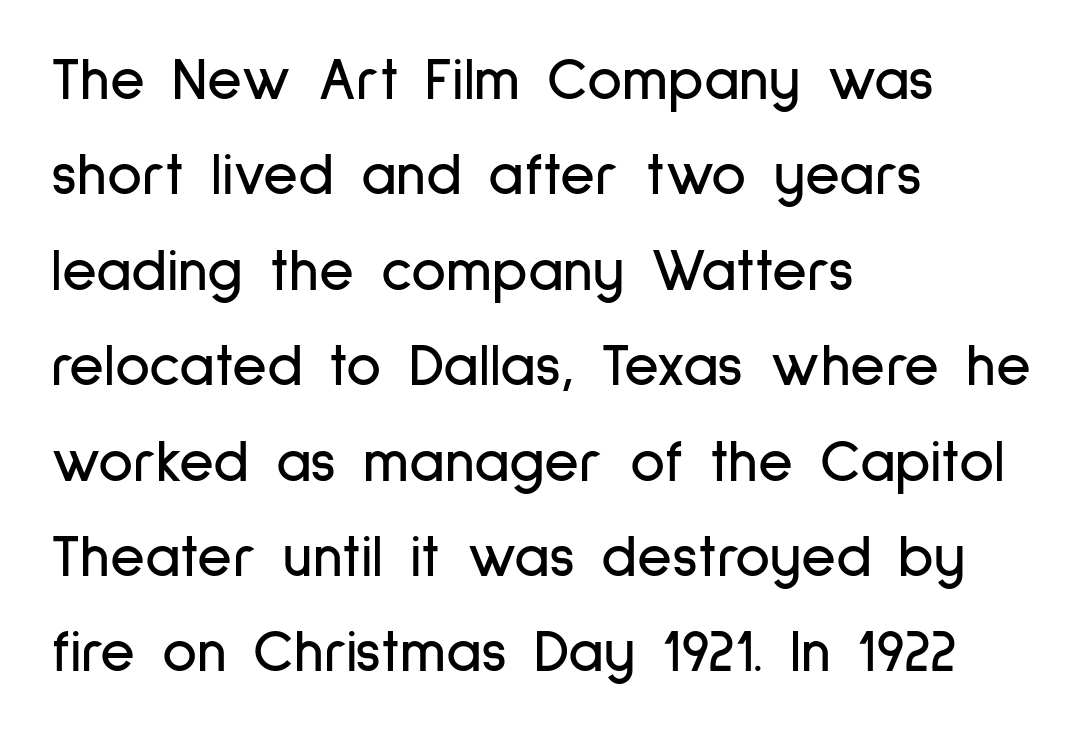
{"serif": "no", "italic": "no", "width": "condensed", "stroke_contrast": "low", "x_height": "medium", "monospaced": "no", "underline": "no", "align": "left", "line_spacing": "normal", "line_spacing_ratio": 1.59, "letter_spacing": "normal", "letter_spacing_em": 0.0, "glyph_px": 60}
